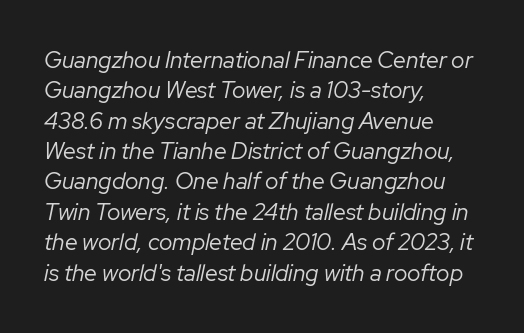
{"italic": "yes", "lean": "right", "slant_degrees": 12, "bold": "no", "underline": "no", "align": "left", "line_spacing": "normal", "line_spacing_ratio": 1.32, "letter_spacing": "normal", "letter_spacing_em": 0.0, "glyph_px": 23}
